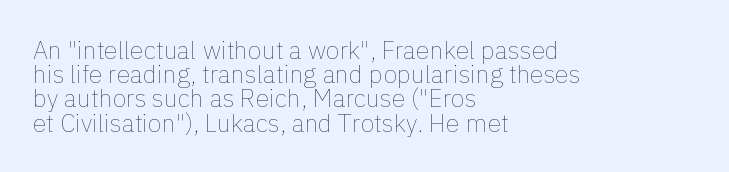
{"italic": "no", "bold": "no", "underline": "no", "align": "left", "line_spacing": "tight", "line_spacing_ratio": 0.97, "letter_spacing": "normal", "letter_spacing_em": 0.0, "glyph_px": 25}
